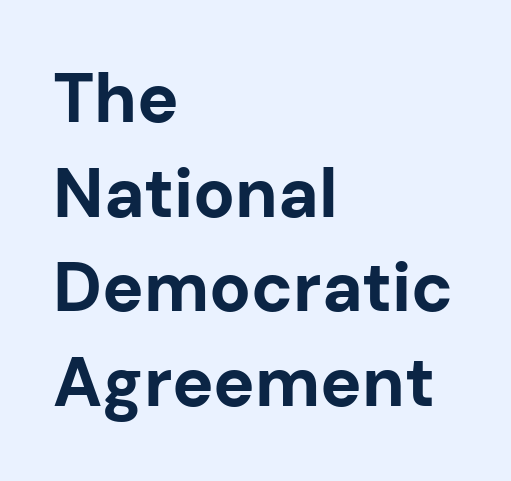
This sample uses an upright cut, with every glyph sitting square on the baseline. Descender tails drop into unmarked territory. The leading is moderate, giving the passage an even texture. The paragraph has a hard left edge and a soft right edge. Nothing sits at the stroke ends, so this counts as sans-serif. The sample has been set heavy, in full bold.
